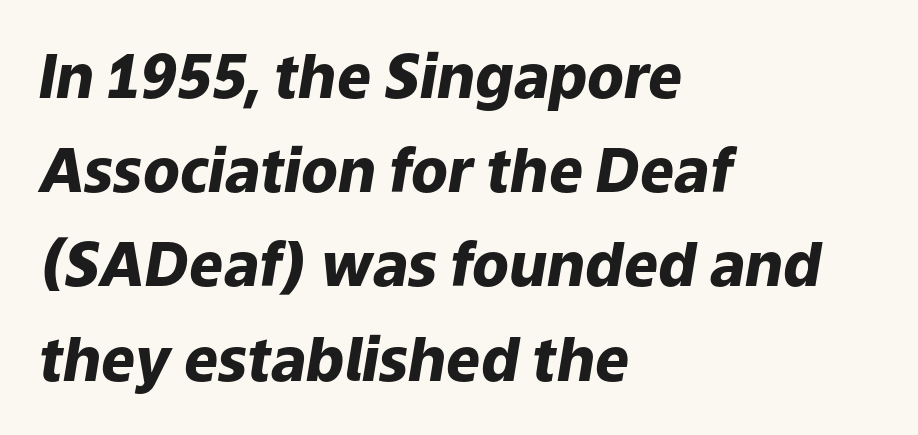
The axis of the letterforms is tilted away from vertical. A normal amount of white space separates one row of letters from the next. Line beginnings align vertically; line endings do not. The rendering uses natural spacing where letterforms have individual widths. Underlining? Definitely not there.
